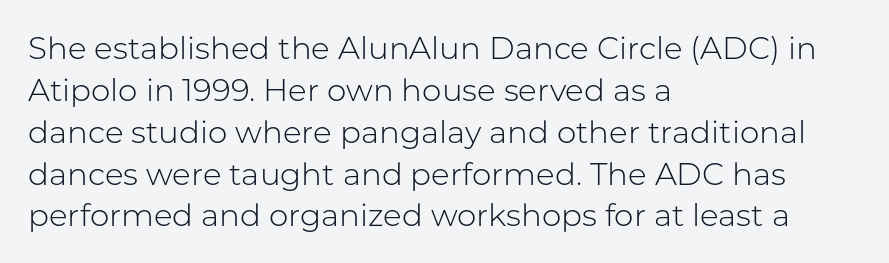
Q: Is the text bold? A: No.
Q: Is the text italic (slanted)? A: No, it is upright.
Q: Is the typeface a serif or a sans-serif typeface? A: Sans-serif.
Q: Is the text underlined? A: No.
Q: How is the paragraph aligned? A: Left-aligned.
Q: Is the spacing between letters normal or unusually wide? A: Normal.
Q: Is the spacing between lines tight, normal or loose? A: Normal.
Q: Width (condensed, normal, or wide)? A: Normal.
Q: Stroke contrast? A: Low.
Q: x-height? A: Medium.
Q: Monospaced? A: No.
